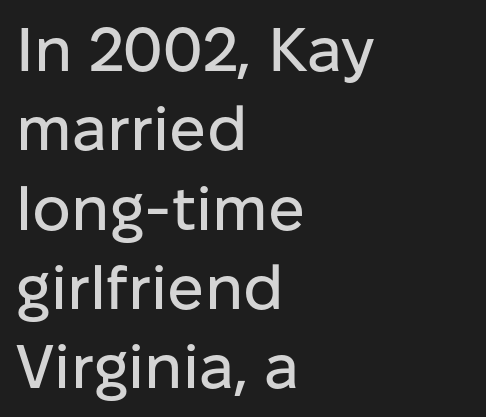
The image shows 61 px sans-serif type, upright; set left-aligned, normal line spacing (1.3x), normal letter spacing, not underlined; low stroke contrast and a medium x-height.
